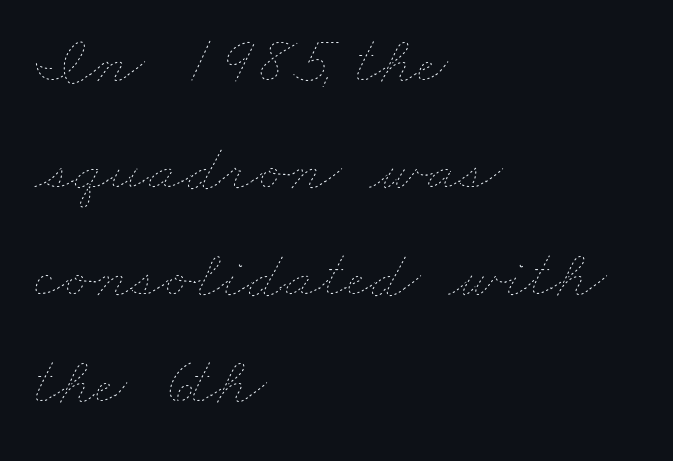
The image shows 69 px thin, wide type; set left-aligned, normal line spacing (1.55x), normal letter spacing, not underlined; low stroke contrast and a small x-height.
